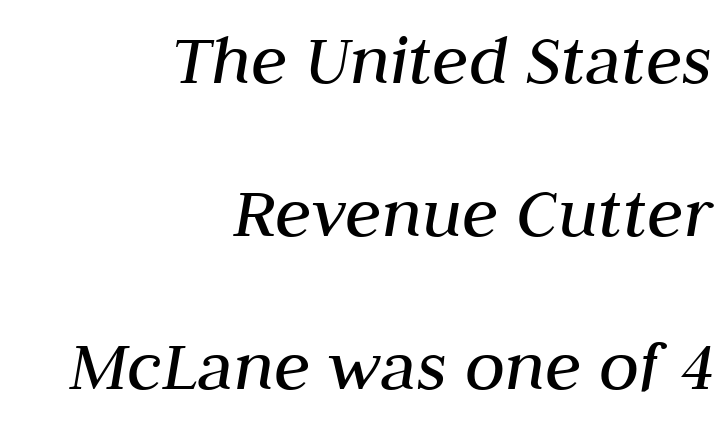
No letter is thick-stroked: the sample isn't bold. No word sits above an underline. Loosely led — the rows are spread out. Short and long lines alike share a common ending point at right. These lines keep a tight, regular rhythm from letter to letter.
